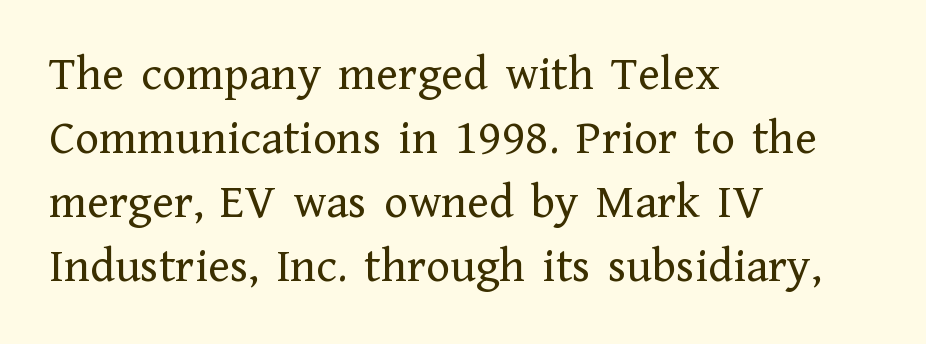
The image shows 50 px regular-weight serif type, upright; set left-aligned, normal line spacing (1.28x), normal letter spacing, not underlined; low stroke contrast and a medium x-height.
